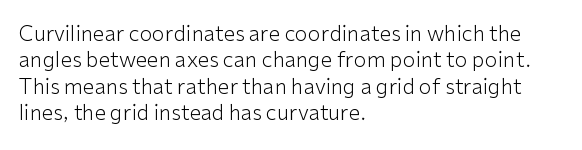
The image shows 21 px text type, upright; set left-aligned, normal line spacing (1.26x), normal letter spacing, not underlined.
